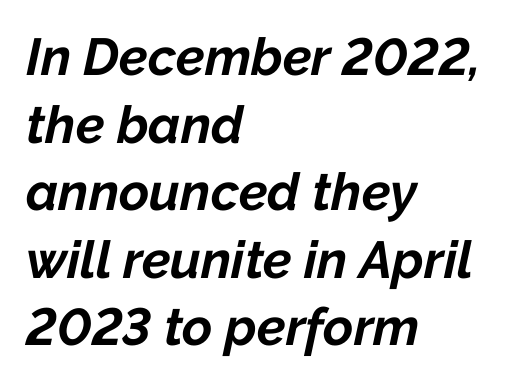
Q: Is the text bold? A: Yes.
Q: Is the text italic (slanted)? A: Yes, it leans right by about 12 degrees.
Q: Is the text underlined? A: No.
Q: How is the paragraph aligned? A: Left-aligned.
Q: Is the spacing between letters normal or unusually wide? A: Normal.
Q: Is the spacing between lines tight, normal or loose? A: Normal.
Q: Width (condensed, normal, or wide)? A: Normal.
Q: Stroke contrast? A: Low.
Q: x-height? A: Medium.
Q: Monospaced? A: No.
